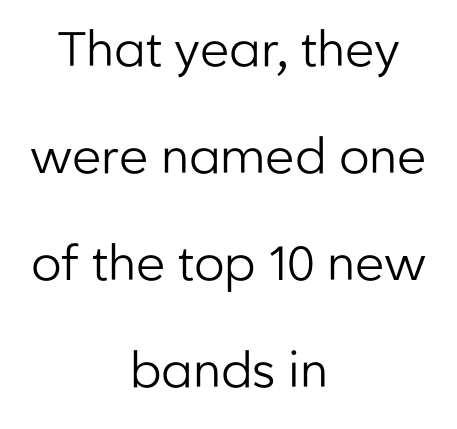
Q: Is the text bold? A: No.
Q: Is the text italic (slanted)? A: No, it is upright.
Q: Is the typeface a serif or a sans-serif typeface? A: Sans-serif.
Q: Is the text underlined? A: No.
Q: How is the paragraph aligned? A: Centered.
Q: Is the spacing between letters normal or unusually wide? A: Normal.
Q: Is the spacing between lines tight, normal or loose? A: Loose.
Q: Width (condensed, normal, or wide)? A: Normal.
Q: Stroke contrast? A: Low.
Q: x-height? A: Medium.
Q: Monospaced? A: No.
